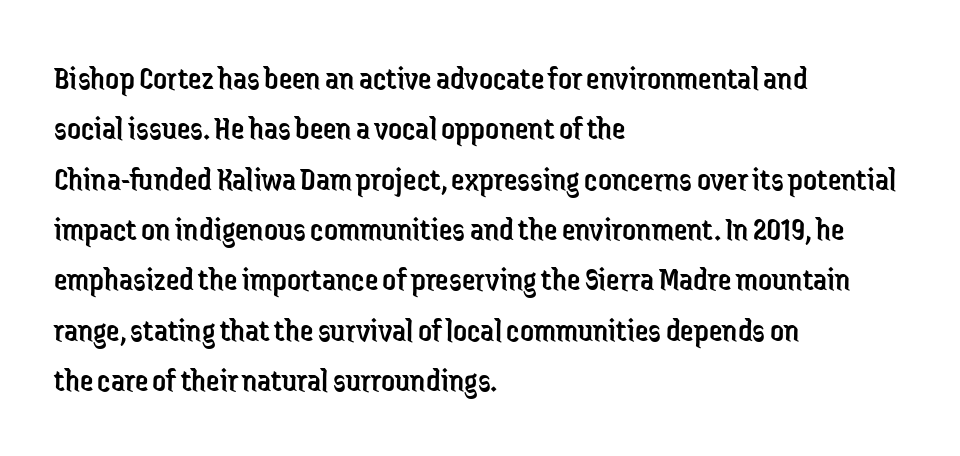
Left-aligned paragraph, ragged on the right. The horizontal fit of the characters is conventional and even. These lines sit exactly where default settings would place them. Is this a fixed-width face? No — the glyphs have proportional, varying widths. It's the straight-up-and-down kind of type. Plain, unruled lines of type.
